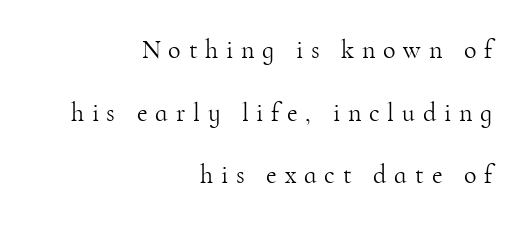
The image shows 26 px text type, upright; set right-aligned, loose line spacing (2.41x), unusually wide letter spacing (+0.3 em), not underlined.
